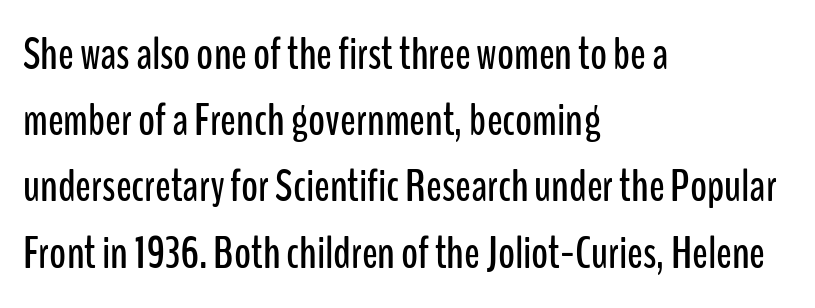
The image shows 46 px condensed sans-serif type, upright; set left-aligned, normal line spacing (1.44x), normal letter spacing, not underlined; low stroke contrast and a medium x-height.
